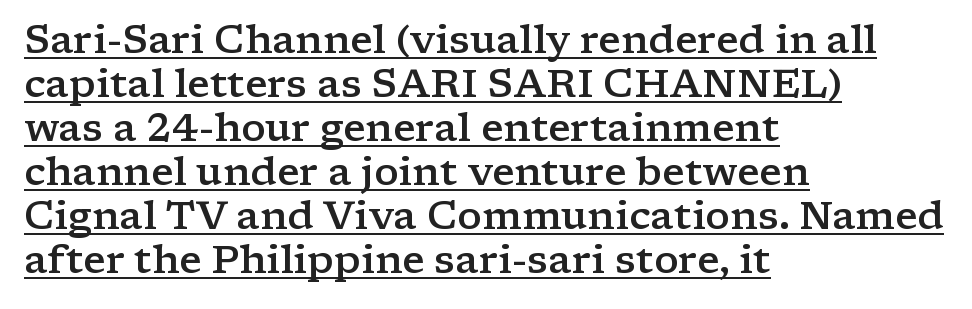
Q: Is the text bold? A: Semi-bold.
Q: Is the text italic (slanted)? A: No, it is upright.
Q: Is the typeface a serif or a sans-serif typeface? A: Serif.
Q: Is the text underlined? A: Yes.
Q: How is the paragraph aligned? A: Left-aligned.
Q: Is the spacing between letters normal or unusually wide? A: Normal.
Q: Is the spacing between lines tight, normal or loose? A: Tight.
Q: Width (condensed, normal, or wide)? A: Wide.
Q: Stroke contrast? A: Low.
Q: x-height? A: Medium.
Q: Monospaced? A: No.
